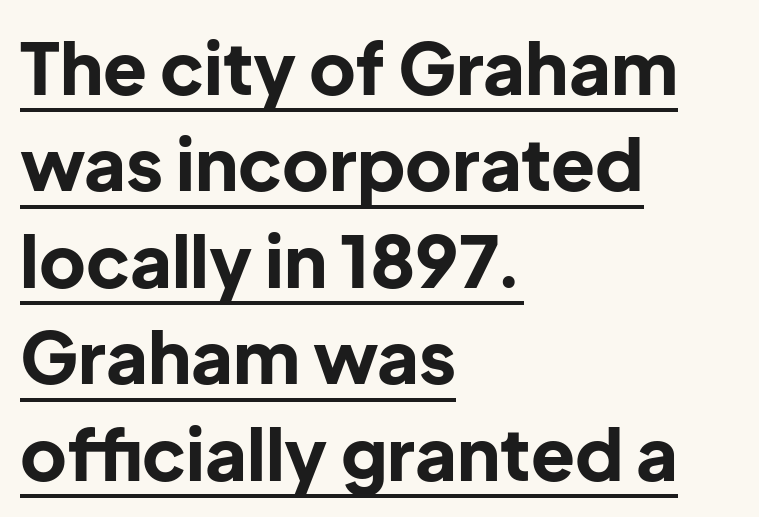
Q: Is the text bold? A: Yes.
Q: Is the text italic (slanted)? A: No, it is upright.
Q: Is the typeface a serif or a sans-serif typeface? A: Sans-serif.
Q: Is the text underlined? A: Yes.
Q: How is the paragraph aligned? A: Left-aligned.
Q: Is the spacing between letters normal or unusually wide? A: Normal.
Q: Is the spacing between lines tight, normal or loose? A: Normal.
Q: Width (condensed, normal, or wide)? A: Normal.
Q: Stroke contrast? A: Low.
Q: x-height? A: Medium.
Q: Monospaced? A: No.
